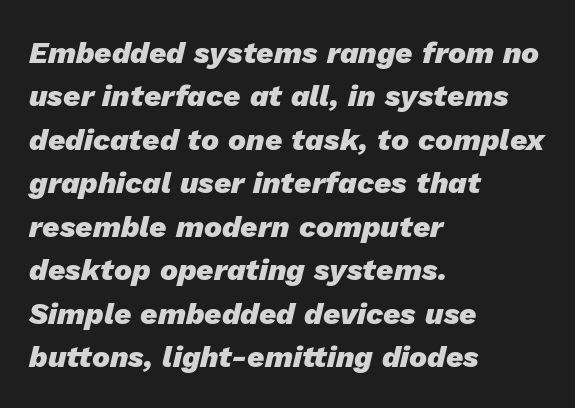
Q: Is the text bold? A: Yes.
Q: Is the text italic (slanted)? A: Yes, it leans right by about 13 degrees.
Q: Is the text underlined? A: No.
Q: How is the paragraph aligned? A: Left-aligned.
Q: Is the spacing between letters normal or unusually wide? A: Normal.
Q: Is the spacing between lines tight, normal or loose? A: Normal.
Q: Width (condensed, normal, or wide)? A: Normal.
Q: Stroke contrast? A: Low.
Q: x-height? A: Medium.
Q: Monospaced? A: No.
